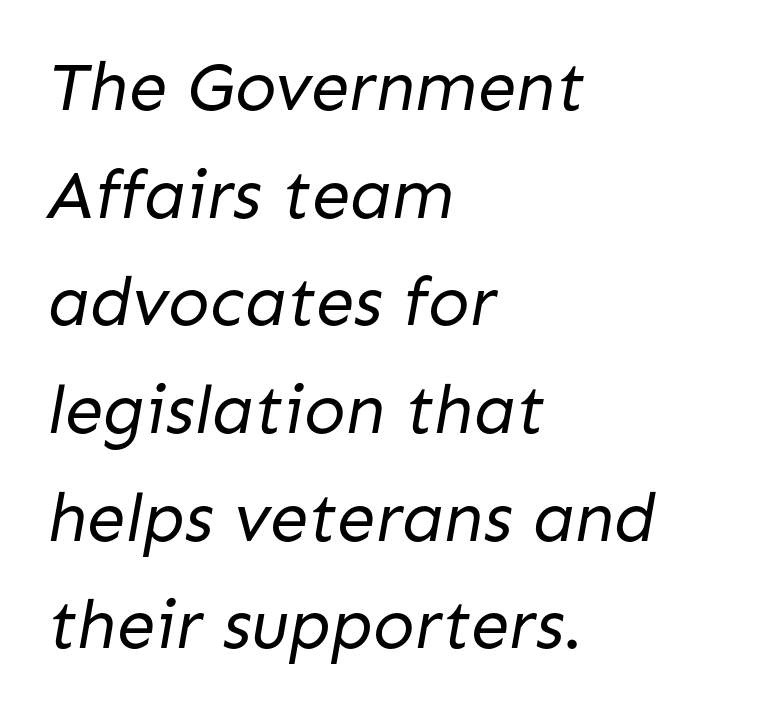
The image shows 69 px regular-weight sans-serif type; set left-aligned, normal line spacing (1.56x), normal letter spacing, not underlined; low stroke contrast and a medium x-height.
